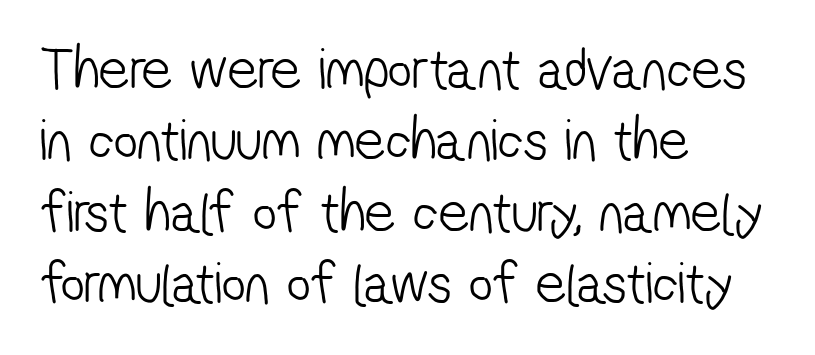
Q: Is the text bold? A: No.
Q: Is the typeface a serif or a sans-serif typeface? A: Sans-serif.
Q: Is the text underlined? A: No.
Q: How is the paragraph aligned? A: Left-aligned.
Q: Is the spacing between letters normal or unusually wide? A: Normal.
Q: Width (condensed, normal, or wide)? A: Condensed.
Q: Stroke contrast? A: Low.
Q: x-height? A: Medium.
Q: Monospaced? A: No.
